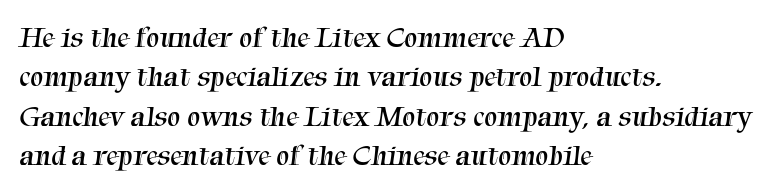
The image shows 29 px regular-weight serif type; set left-aligned, normal line spacing (1.36x), normal letter spacing, not underlined; medium stroke contrast and a medium x-height.
